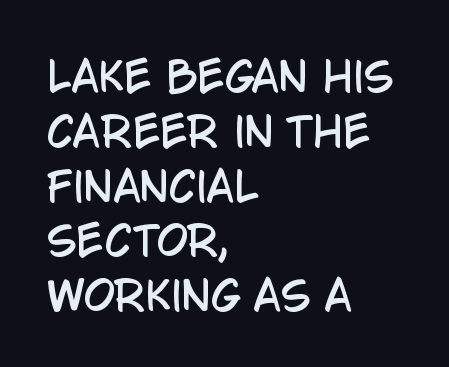
Q: Is the text italic (slanted)? A: No, it is upright.
Q: Is the typeface a serif or a sans-serif typeface? A: Sans-serif.
Q: Is the text underlined? A: No.
Q: How is the paragraph aligned? A: Left-aligned.
Q: Is the spacing between letters normal or unusually wide? A: Normal.
Q: Is the spacing between lines tight, normal or loose? A: Normal.
Q: Width (condensed, normal, or wide)? A: Condensed.
Q: Stroke contrast? A: Low.
Q: x-height? A: Large.
Q: Monospaced? A: No.
